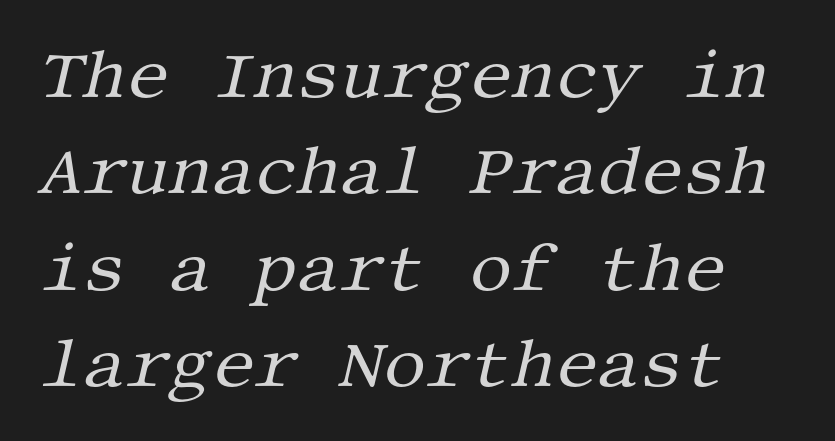
{"serif": "yes", "italic": "yes", "lean": "right", "slant_degrees": 13, "bold": "no", "weight": "regular", "width": "normal", "stroke_contrast": "medium", "x_height": "large", "underline": "no", "line_spacing": "normal", "line_spacing_ratio": 1.44, "letter_spacing": "normal", "letter_spacing_em": 0.0, "glyph_px": 67}
